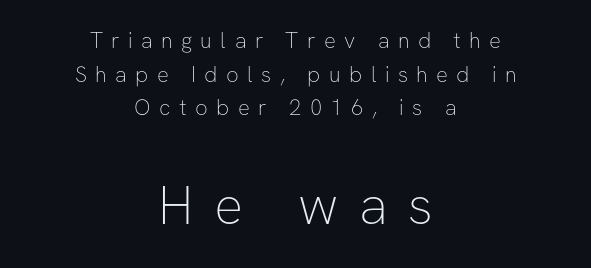
Q: Is the text bold? A: No.
Q: Is the text italic (slanted)? A: No, it is upright.
Q: Is the typeface a serif or a sans-serif typeface? A: Sans-serif.
Q: Is the text underlined? A: No.
Q: How is the paragraph aligned? A: Centered.
Q: Is the spacing between letters normal or unusually wide? A: Unusually wide.
Q: Is the spacing between lines tight, normal or loose? A: Normal.
Q: Which block of text is set in a larger size, the first (top) or the second (bottom)? A: The second (bottom) one.
Q: Width (condensed, normal, or wide)? A: Normal.
Q: Stroke contrast? A: Low.
Q: x-height? A: Medium.
Q: Monospaced? A: No.
